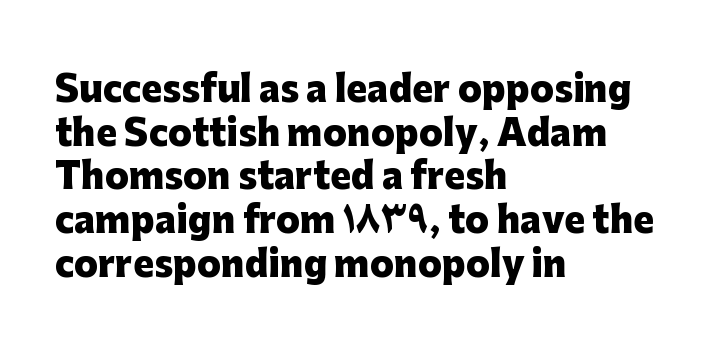
The image shows 35 px heavy sans-serif type, upright; set left-aligned, normal line spacing (1.25x), normal letter spacing, not underlined; low stroke contrast and a medium x-height.
